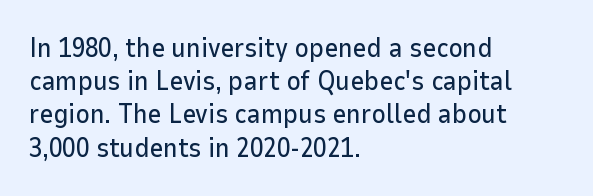
The image shows 27 px text type, upright; set left-aligned, line spacing 1.23x, normal letter spacing, not underlined.
